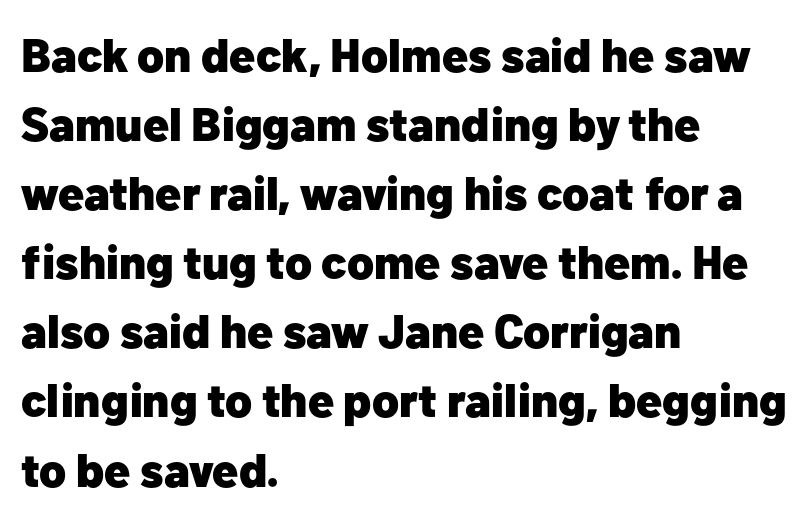
These lines keep a tight, regular rhythm from letter to letter. Are there feet on the stems? There aren't — it's a sans. Anything drawn beneath the words? Only blank space. This is the regular roman posture of the typeface. Notice how the passage keeps a crisp vertical edge on the left only. Evenly set lines give the paragraph a standard silhouette.
